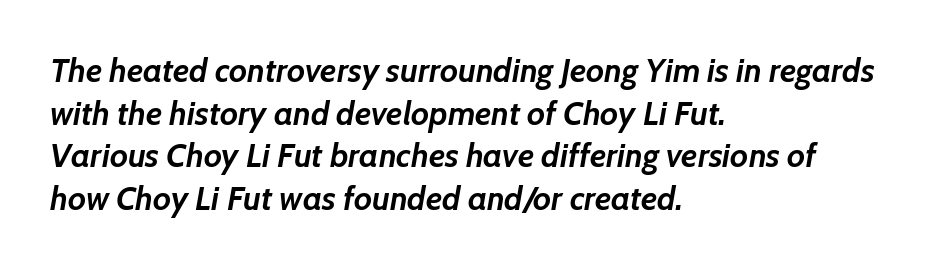
{"italic": "yes", "lean": "right", "slant_degrees": 7, "bold": "yes", "weight": "semibold", "width": "normal", "stroke_contrast": "low", "x_height": "medium", "monospaced": "no", "underline": "no", "align": "left", "line_spacing": "normal", "line_spacing_ratio": 1.29, "letter_spacing": "normal", "letter_spacing_em": 0.0, "glyph_px": 33}
